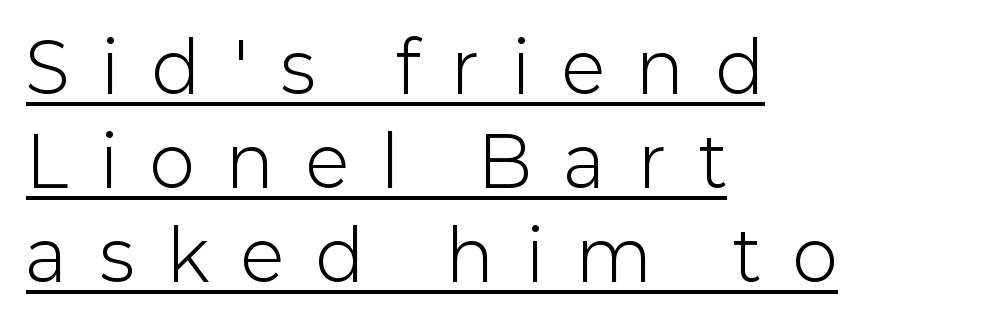
Q: Is the text bold? A: No.
Q: Is the text italic (slanted)? A: No, it is upright.
Q: Is the typeface a serif or a sans-serif typeface? A: Sans-serif.
Q: Is the text underlined? A: Yes.
Q: How is the paragraph aligned? A: Left-aligned.
Q: Is the spacing between letters normal or unusually wide? A: Unusually wide.
Q: Is the spacing between lines tight, normal or loose? A: Normal.
Q: Width (condensed, normal, or wide)? A: Normal.
Q: Stroke contrast? A: Low.
Q: x-height? A: Medium.
Q: Monospaced? A: No.
